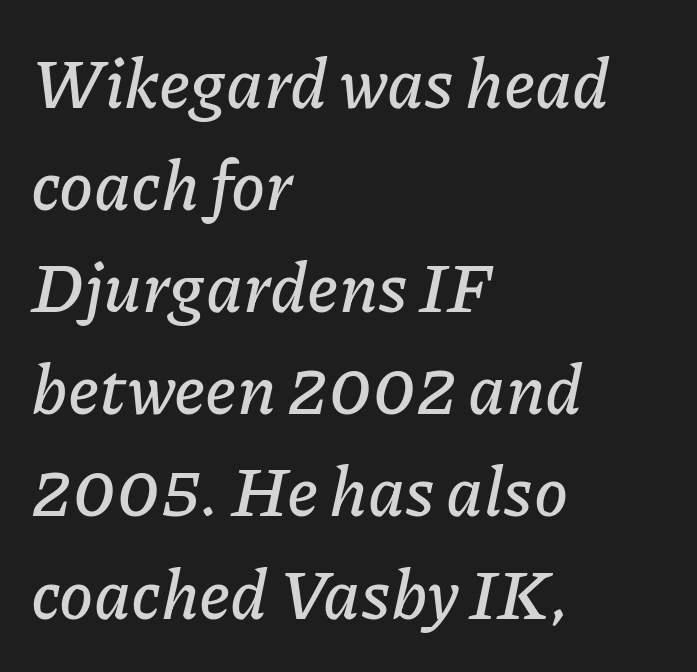
The passage shown stacks its lines at a standard gap. A typesetter would call this zero additional tracking. Unmarked baselines from the first word to the last. You could not count columns in this text — the font is proportionally spaced. Posture: slanted. The compositor pushed each line to the left boundary.
